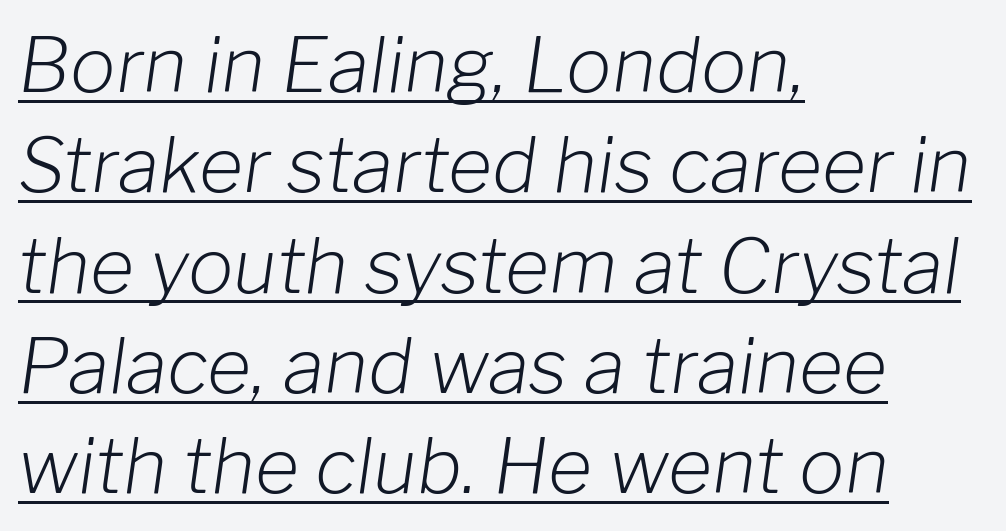
The image shows 76 px light type, italic (leaning right); set left-aligned, normal line spacing (1.32x), normal letter spacing, underlined; low stroke contrast and a medium x-height.
